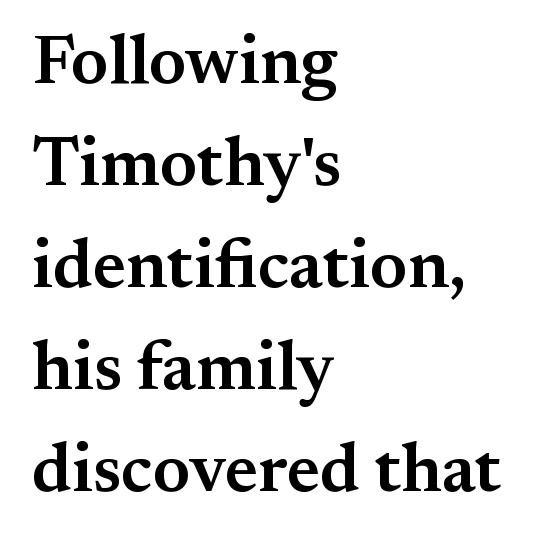
The image shows 69 px semibold serif type, upright; set left-aligned, normal line spacing (1.48x), normal letter spacing, not underlined; medium stroke contrast and a small x-height.
